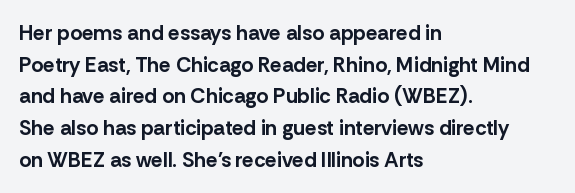
{"italic": "no", "bold": "yes", "underline": "no", "align": "left", "line_spacing": "normal", "line_spacing_ratio": 1.51, "letter_spacing": "normal", "letter_spacing_em": 0.0, "glyph_px": 21}
